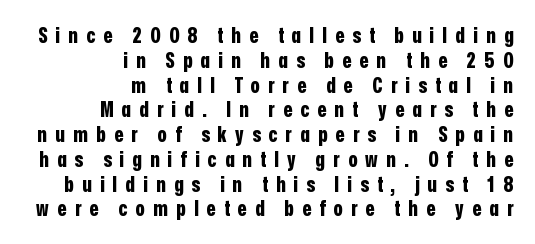
Q: Is the text bold? A: Yes.
Q: Is the text italic (slanted)? A: No, it is upright.
Q: Is the text underlined? A: No.
Q: How is the paragraph aligned? A: Right-aligned.
Q: Is the spacing between letters normal or unusually wide? A: Unusually wide.
